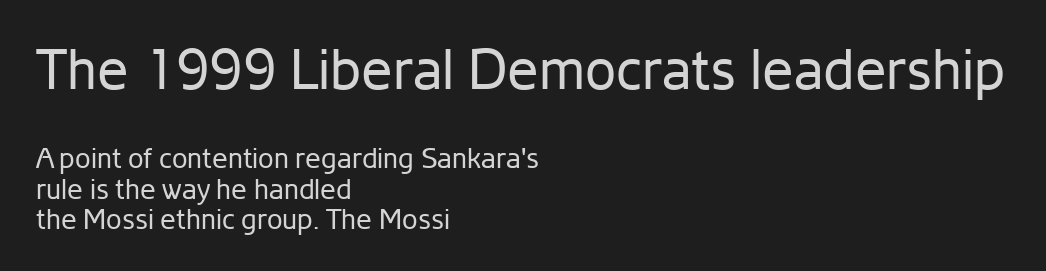
{"serif": "no", "italic": "no", "bold": "no", "weight": "regular", "width": "normal", "stroke_contrast": "low", "x_height": "medium", "monospaced": "no", "underline": "no", "align": "left", "line_spacing": "tight", "line_spacing_ratio": 1.08, "letter_spacing": "normal", "letter_spacing_em": 0.0, "larger_block": "first", "size_ratio": 2.0, "glyph_px": 56}
